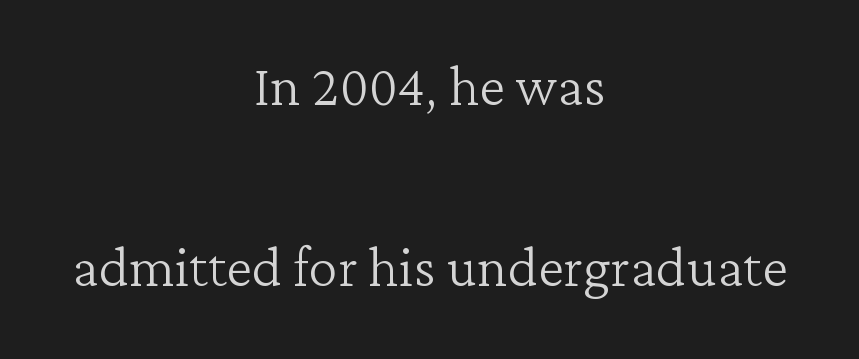
The image shows 73 px light serif type, upright; set centered, loose line spacing (2.48x), normal letter spacing, not underlined; low stroke contrast and a medium x-height.
